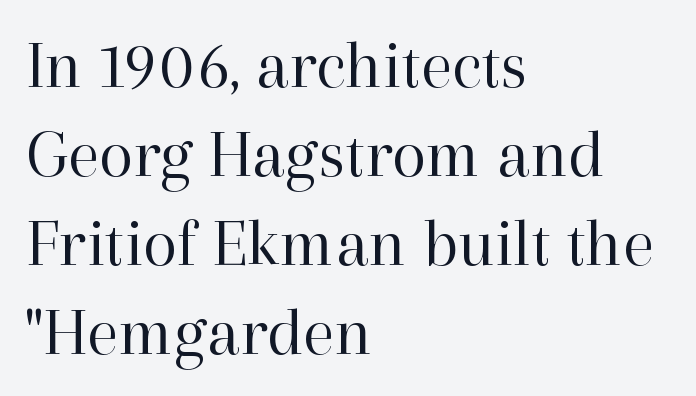
The image shows 70 px regular-weight serif type, upright; set left-aligned, normal line spacing (1.27x), normal letter spacing, not underlined; high stroke contrast and a medium x-height.
